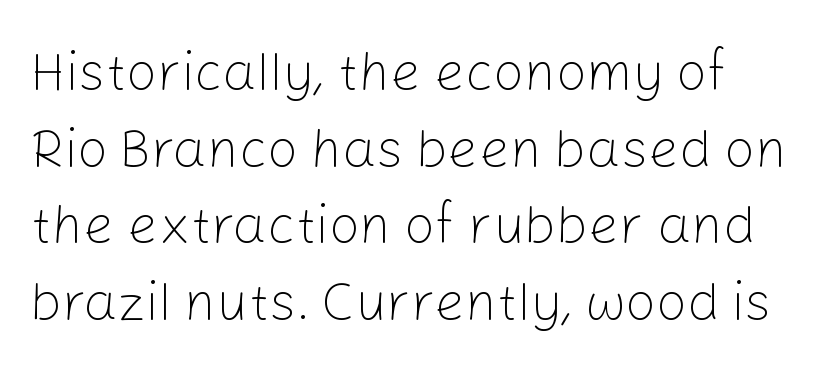
This sample keeps an unexceptional amount of space between lines. One-word summary of the alignment: left. Default kerning and tracking; the words read as compact shapes. Notice how the stems are strictly vertical — no italics here. Each letter's strokes conclude bluntly, with no projecting serifs.
